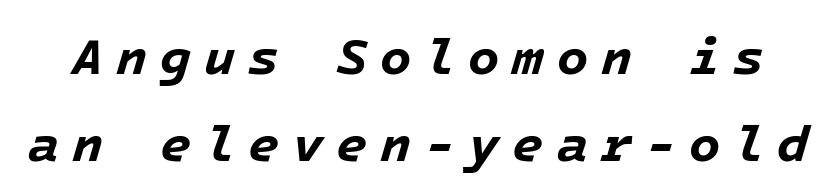
The image shows 51 px bold type, italic (leaning right); set normal line spacing (1.7x), unusually wide letter spacing (+0.25 em), not underlined; low stroke contrast and a medium x-height.
